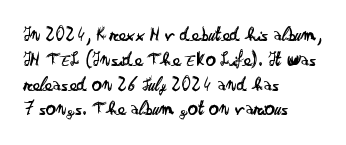
{"italic": "no", "bold": "no", "underline": "no", "align": "left", "line_spacing_ratio": 1.24, "letter_spacing": "normal", "letter_spacing_em": 0.0, "glyph_px": 20}
